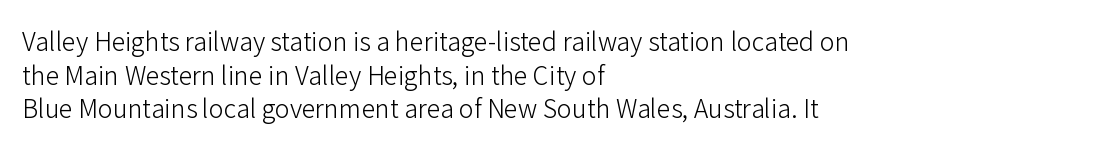
{"italic": "no", "bold": "no", "underline": "no", "align": "left", "line_spacing": "normal", "line_spacing_ratio": 1.35, "letter_spacing": "normal", "letter_spacing_em": 0.0, "glyph_px": 25}
